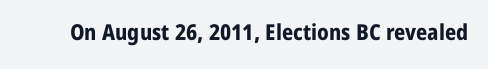
{"italic": "no", "bold": "yes", "underline": "no", "letter_spacing": "normal", "letter_spacing_em": 0.0, "glyph_px": 22}
